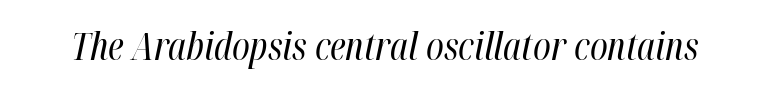
{"italic": "yes", "lean": "right", "slant_degrees": 12, "bold": "no", "weight": "regular", "width": "condensed", "stroke_contrast": "high", "x_height": "medium", "monospaced": "no", "underline": "no", "letter_spacing": "normal", "letter_spacing_em": 0.0, "glyph_px": 38}
